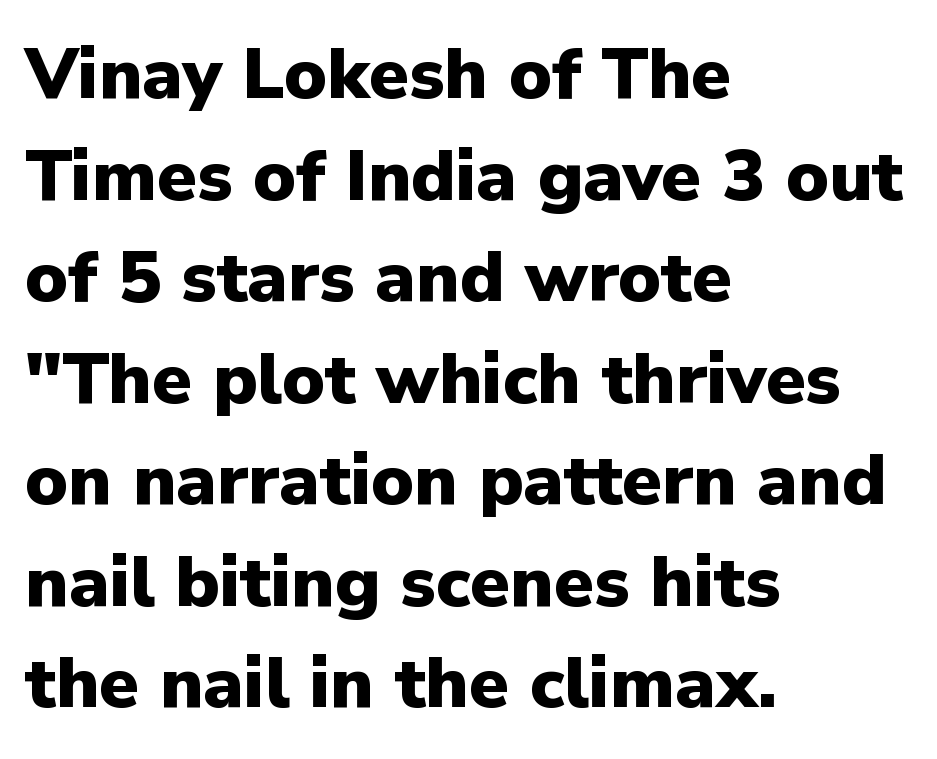
This rendering employs a face without finishing strokes, i.e., a sans-serif. Think of a printed novel: that variable character pitch is what you see here. These lines were composed using upright roman letters. These lines sit exactly where default settings would place them. Its strokes are broad and dark, the hallmark of bold type.
